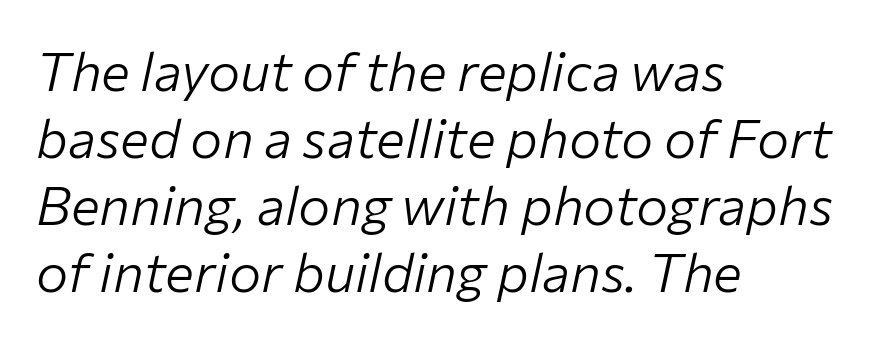
The words here are not underlined. The rendering uses natural spacing where letterforms have individual widths. The letters are slanted; this is an italic face. No chunkiness to these letters — they're not bold. Compared with typical body copy, the letter spacing here is the same. The compositor pushed each line to the left boundary.
